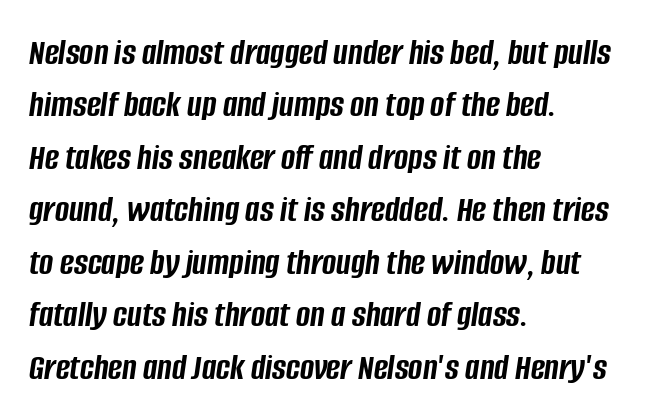
The image shows 38 px semibold, condensed type, italic (leaning right); set left-aligned, normal line spacing (1.38x), normal letter spacing, not underlined; low stroke contrast and a large x-height.
